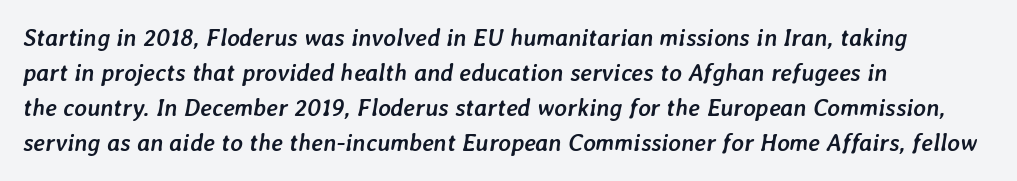
{"italic": "yes", "lean": "right", "slant_degrees": 7, "bold": "yes", "underline": "no", "align": "left", "line_spacing": "normal", "line_spacing_ratio": 1.46, "letter_spacing": "normal", "letter_spacing_em": 0.0, "glyph_px": 24}
